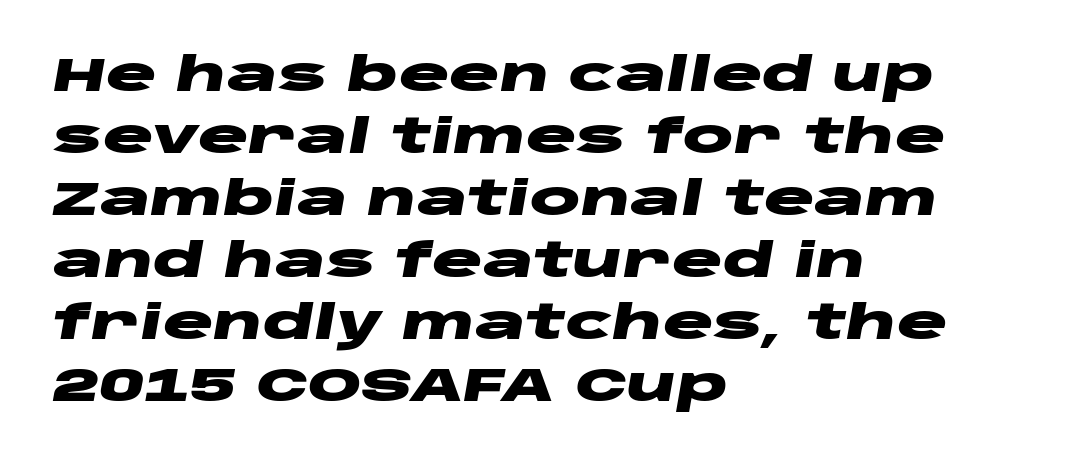
{"italic": "yes", "lean": "right", "slant_degrees": 10, "bold": "yes", "weight": "heavy", "width": "wide", "stroke_contrast": "low", "x_height": "large", "monospaced": "no", "underline": "no", "align": "left", "line_spacing": "normal", "line_spacing_ratio": 1.32, "letter_spacing": "normal", "letter_spacing_em": 0.0, "glyph_px": 47}
